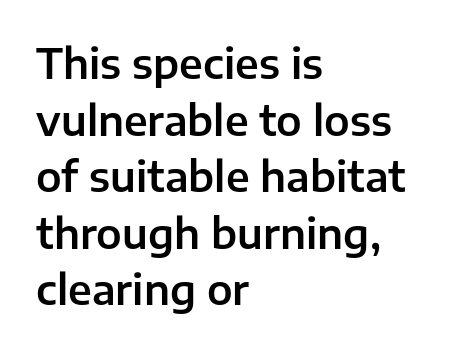
{"serif": "no", "italic": "no", "width": "normal", "stroke_contrast": "low", "x_height": "medium", "monospaced": "no", "underline": "no", "align": "left", "line_spacing": "normal", "line_spacing_ratio": 1.38, "letter_spacing": "normal", "letter_spacing_em": 0.0, "glyph_px": 41}
